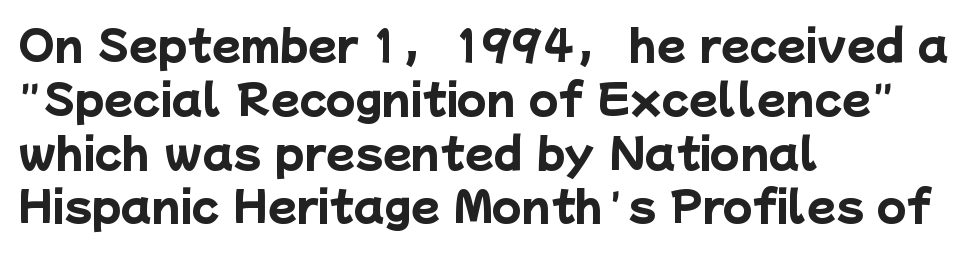
The typesetting leans heavy: a genuine bold. This is sans-serif lettering, the kind often seen on screens and signage. A typesetter would call this zero additional tracking. Looks like regular typesetting: each glyph gets only the width it needs.
